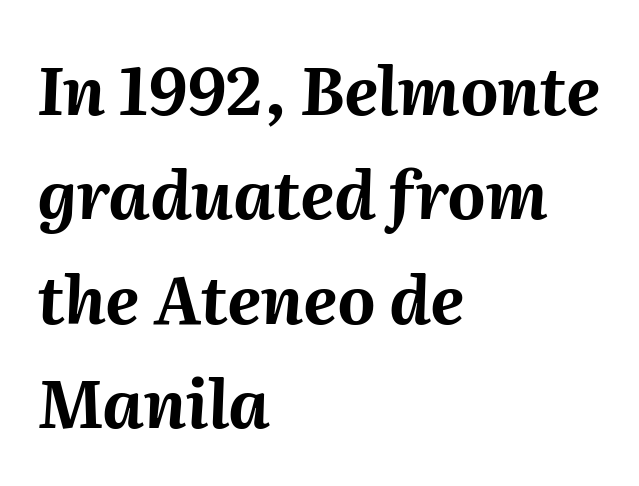
Q: Is the text bold? A: Yes.
Q: Is the text italic (slanted)? A: Yes, it leans right by about 2 degrees.
Q: Is the text underlined? A: No.
Q: How is the paragraph aligned? A: Left-aligned.
Q: Is the spacing between letters normal or unusually wide? A: Normal.
Q: Is the spacing between lines tight, normal or loose? A: Normal.
Q: Width (condensed, normal, or wide)? A: Normal.
Q: Stroke contrast? A: Medium.
Q: x-height? A: Medium.
Q: Monospaced? A: No.
